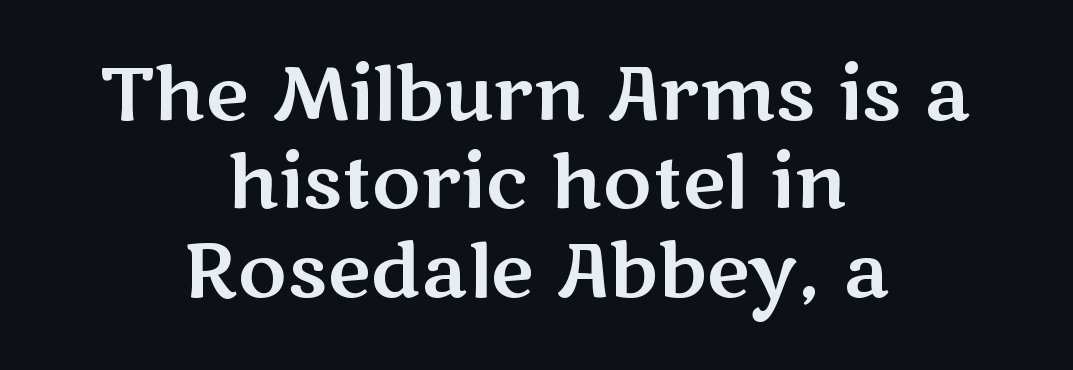
Note: no serifs on the glyphs. Bare-footed words on every line. Compared with a flush-left layout, this one balances lines on the center instead. The letterforms sit shoulder to shoulder at normal distance. Posture: upright roman. The rendering uses natural spacing where letterforms have individual widths.
